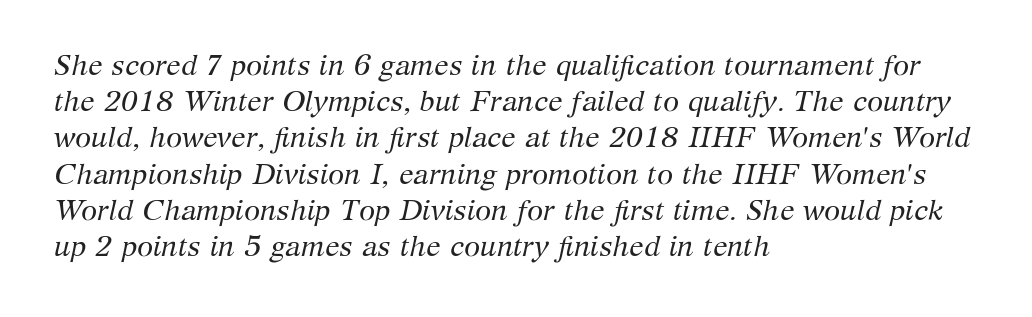
Descenders hang freely into open space. Old-style or modern, the face here clearly has serifs. The paragraph has a hard left edge and a soft right edge. Regarding leading, the lines here are spaced in the standard way. Note the varied advance widths — an 'i' is clearly narrower than an 'm'.
